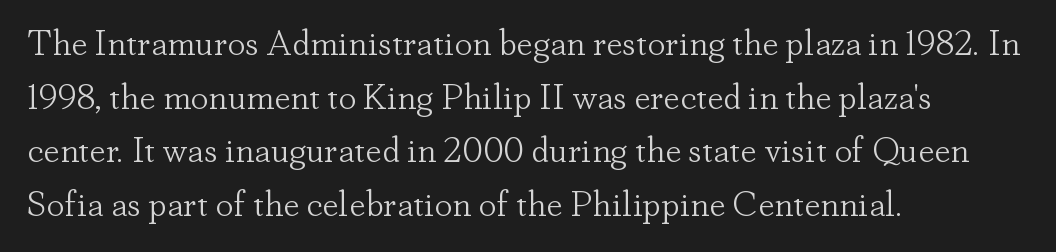
The image shows 36 px light serif type, upright; set left-aligned, normal line spacing (1.49x), normal letter spacing, not underlined; low stroke contrast and a small x-height.
